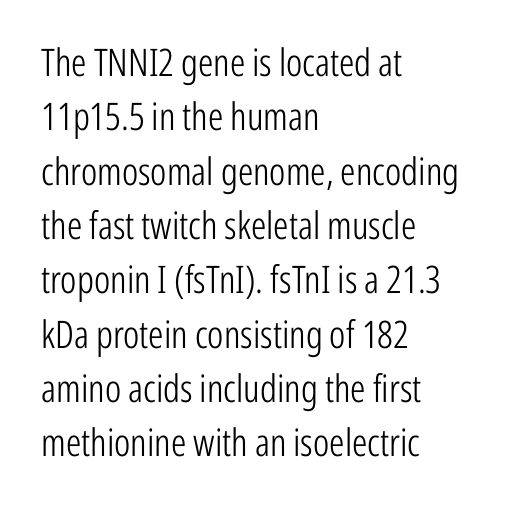
Q: Is the text bold? A: No.
Q: Is the text italic (slanted)? A: No, it is upright.
Q: Is the typeface a serif or a sans-serif typeface? A: Sans-serif.
Q: Is the text underlined? A: No.
Q: How is the paragraph aligned? A: Left-aligned.
Q: Is the spacing between letters normal or unusually wide? A: Normal.
Q: Is the spacing between lines tight, normal or loose? A: Normal.
Q: Width (condensed, normal, or wide)? A: Condensed.
Q: Stroke contrast? A: Low.
Q: x-height? A: Medium.
Q: Monospaced? A: No.
